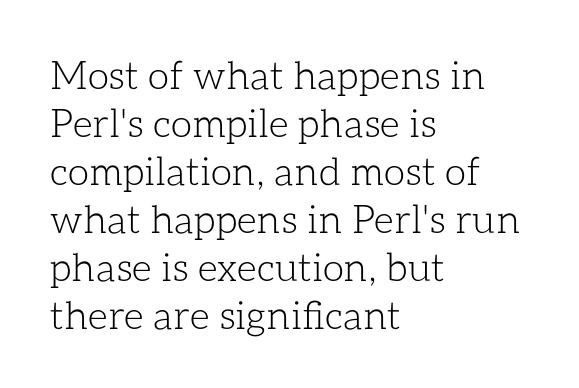
The image shows 39 px light type, upright; set left-aligned, line spacing 1.23x, normal letter spacing, not underlined; low stroke contrast and a medium x-height.
